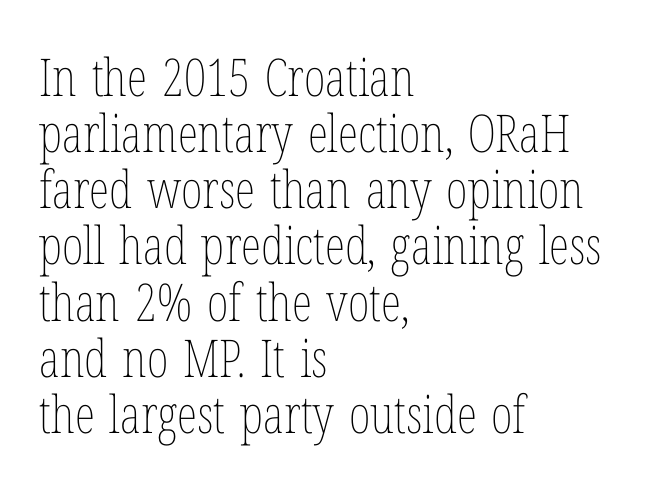
Think of a printed novel: that variable character pitch is what you see here. The block of text is dense from top to bottom, with scant space between rows. Vertical strokes here are truly vertical. A typesetter would call this zero additional tracking.
